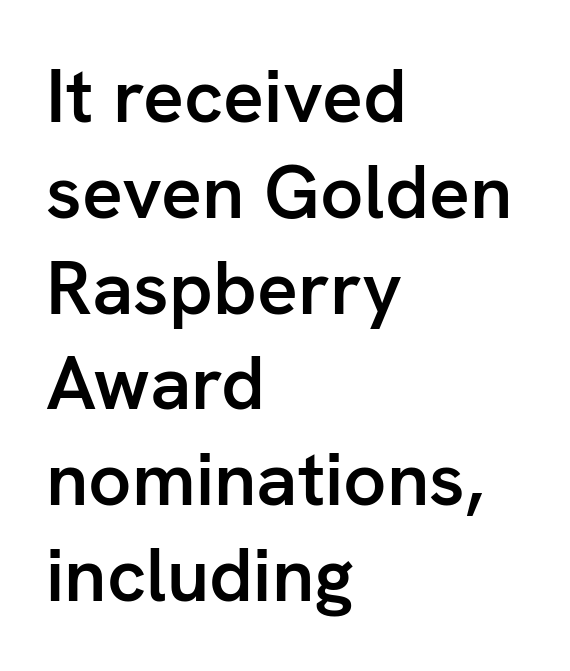
{"serif": "no", "italic": "no", "bold": "semi", "weight": "semibold", "width": "normal", "stroke_contrast": "low", "x_height": "medium", "monospaced": "no", "underline": "no", "align": "left", "line_spacing": "normal", "line_spacing_ratio": 1.26, "letter_spacing": "normal", "letter_spacing_em": 0.0, "glyph_px": 76}
